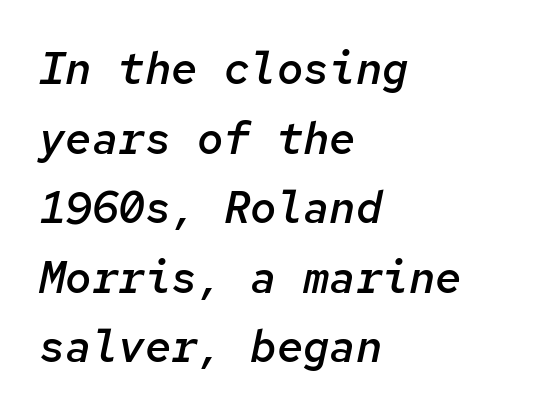
{"italic": "yes", "lean": "right", "slant_degrees": 12, "bold": "semi", "weight": "semibold", "width": "normal", "stroke_contrast": "low", "x_height": "medium", "monospaced": "yes", "underline": "no", "align": "left", "line_spacing": "normal", "line_spacing_ratio": 1.58, "letter_spacing": "normal", "letter_spacing_em": 0.0, "glyph_px": 44}
